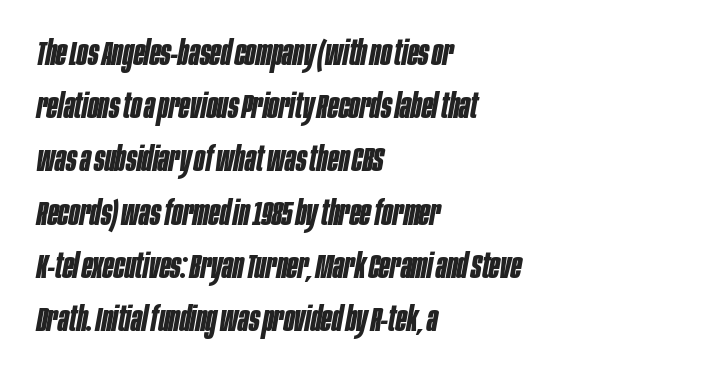
Rule under the text: the space is simply empty. Emphasis by weight is at full strength: bold. The vertical gap from one line to the next is medium. Line starts are locked; line ends wander. Designer's note — italics engaged.
